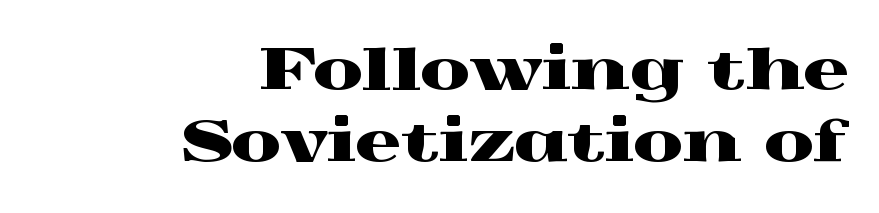
Q: Is the text italic (slanted)? A: No, it is upright.
Q: Is the typeface a serif or a sans-serif typeface? A: Serif.
Q: Is the text underlined? A: No.
Q: How is the paragraph aligned? A: Right-aligned.
Q: Is the spacing between letters normal or unusually wide? A: Normal.
Q: Is the spacing between lines tight, normal or loose? A: Normal.
Q: Width (condensed, normal, or wide)? A: Wide.
Q: x-height? A: Medium.
Q: Monospaced? A: No.
